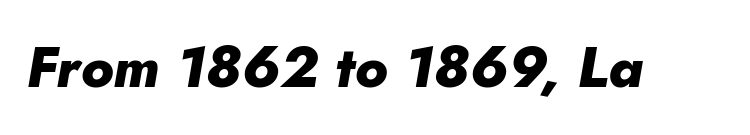
The image shows 57 px heavy type, italic (leaning right); set normal letter spacing, not underlined; low stroke contrast and a small x-height.
